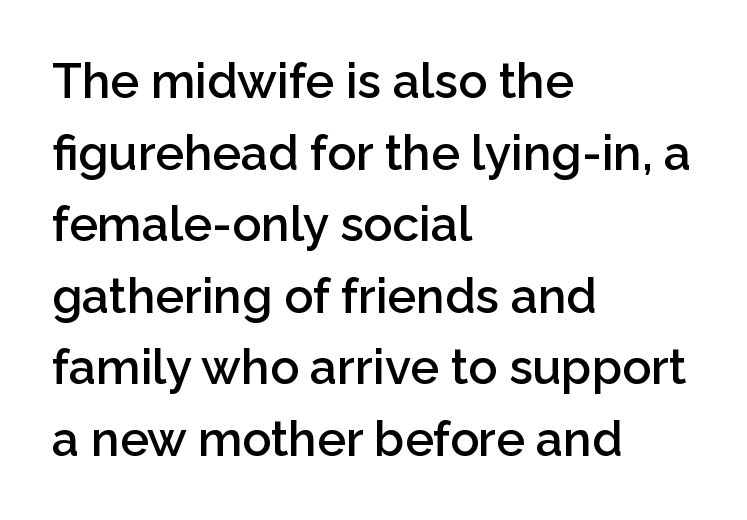
Are there feet on the stems? There aren't — it's a sans. Summary of vertical rhythm: regular, with standard interline spacing. Do the characters align in a grid? No, the font is proportional. The passage shown has conventional tracking throughout. Where is the straight margin? On the left.
